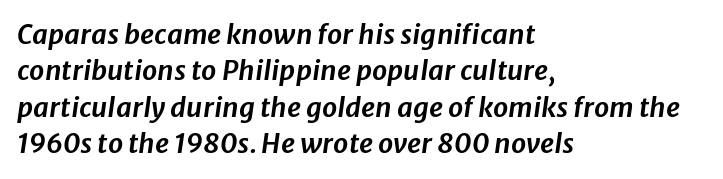
The image shows 27 px text type, italic (leaning right); set left-aligned, normal line spacing (1.35x), normal letter spacing, not underlined.
